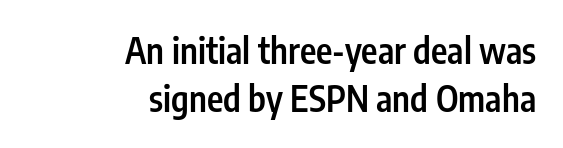
Q: Is the text bold? A: Semi-bold.
Q: Is the text italic (slanted)? A: No, it is upright.
Q: Is the typeface a serif or a sans-serif typeface? A: Sans-serif.
Q: Is the text underlined? A: No.
Q: How is the paragraph aligned? A: Right-aligned.
Q: Is the spacing between letters normal or unusually wide? A: Normal.
Q: Is the spacing between lines tight, normal or loose? A: Normal.
Q: Width (condensed, normal, or wide)? A: Condensed.
Q: Stroke contrast? A: Low.
Q: x-height? A: Medium.
Q: Monospaced? A: No.
